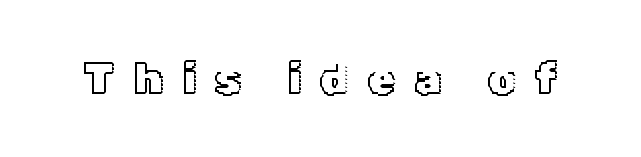
Q: Is the text italic (slanted)? A: No, it is upright.
Q: Is the text underlined? A: No.
Q: Is the spacing between letters normal or unusually wide? A: Unusually wide.
Q: Width (condensed, normal, or wide)? A: Normal.
Q: x-height? A: Medium.
Q: Monospaced? A: No.
